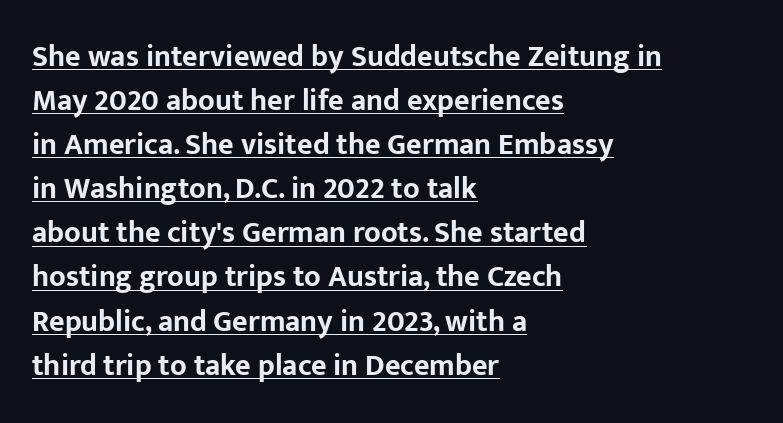
{"serif": "no", "italic": "no", "bold": "yes", "weight": "bold", "width": "normal", "stroke_contrast": "low", "x_height": "medium", "monospaced": "no", "underline": "yes", "align": "left", "line_spacing": "normal", "line_spacing_ratio": 1.47, "letter_spacing": "normal", "letter_spacing_em": 0.0, "glyph_px": 30}
